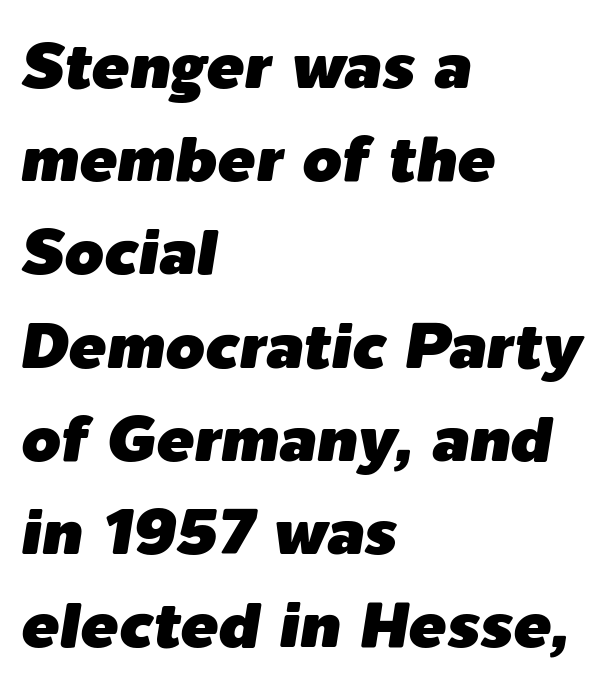
The image shows 63 px text type, italic (leaning right); set left-aligned, normal line spacing (1.48x), normal letter spacing, not underlined; low stroke contrast and a medium x-height.
